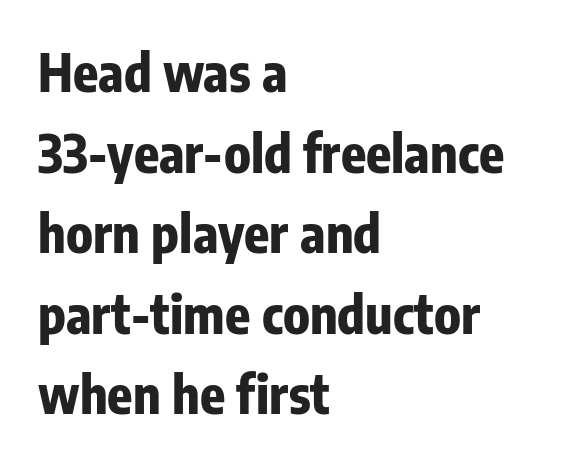
Q: Is the text bold? A: Yes.
Q: Is the text italic (slanted)? A: No, it is upright.
Q: Is the typeface a serif or a sans-serif typeface? A: Sans-serif.
Q: Is the text underlined? A: No.
Q: How is the paragraph aligned? A: Left-aligned.
Q: Is the spacing between letters normal or unusually wide? A: Normal.
Q: Is the spacing between lines tight, normal or loose? A: Normal.
Q: Width (condensed, normal, or wide)? A: Condensed.
Q: Stroke contrast? A: Low.
Q: x-height? A: Medium.
Q: Monospaced? A: No.
